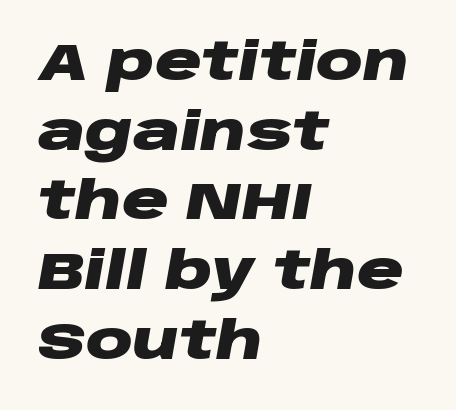
{"italic": "yes", "lean": "right", "slant_degrees": 10, "bold": "yes", "weight": "heavy", "width": "wide", "stroke_contrast": "low", "x_height": "large", "monospaced": "no", "underline": "no", "align": "left", "line_spacing": "normal", "line_spacing_ratio": 1.34, "letter_spacing": "normal", "letter_spacing_em": 0.0, "glyph_px": 52}
